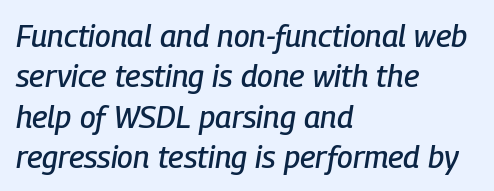
The image shows 31 px condensed type, italic (leaning right); set left-aligned, normal line spacing (1.3x), normal letter spacing, not underlined; low stroke contrast and a medium x-height.
